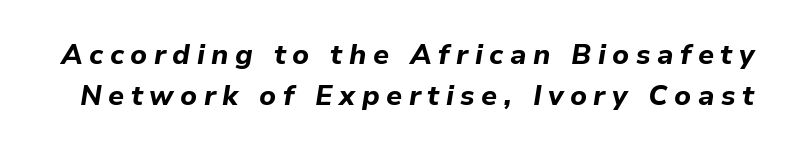
The space between consecutive lines is moderate. A typesetter would mark this as italic. Each letter keeps its own natural width here, so spacing adapts to shape. Each row of text sits above clean, open space. The characters look thick and weighty, a clear bold.
